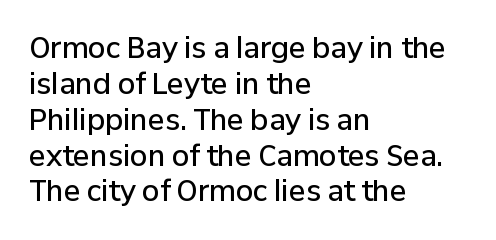
The image shows 28 px semibold sans-serif type, upright; set left-aligned, normal line spacing (1.28x), normal letter spacing, not underlined; low stroke contrast and a medium x-height.
